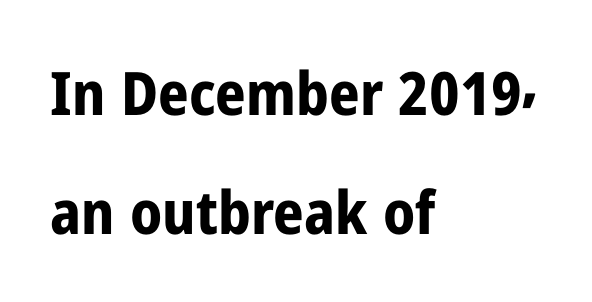
Here the designer chose a conventional face with non-uniform glyph widths. Rendered with straight, roman letterforms. The characters display no serif detailing; their extremities are plain. Set as a true bold cut, around the 700 mark. In CSS terms this would be text-align: left.
